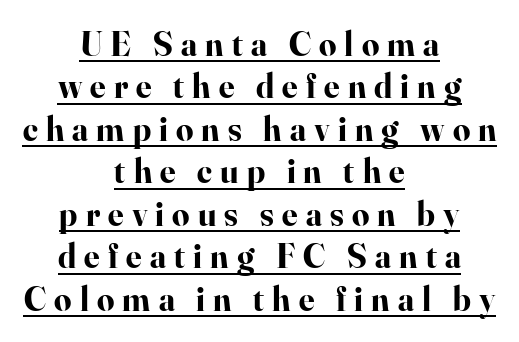
Line spacing here is normal. Weight check: bold — yes, fully. A typesetter would label this face a serif. Italic? Not at all — the glyphs are vertical.
